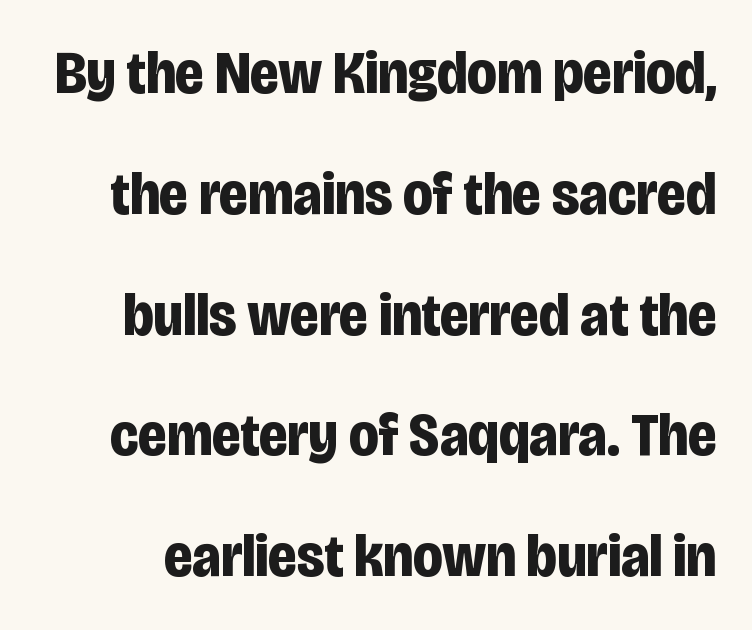
The image shows 61 px bold, condensed sans-serif type, upright; set loose line spacing (1.98x), normal letter spacing, not underlined; low stroke contrast and a large x-height.
